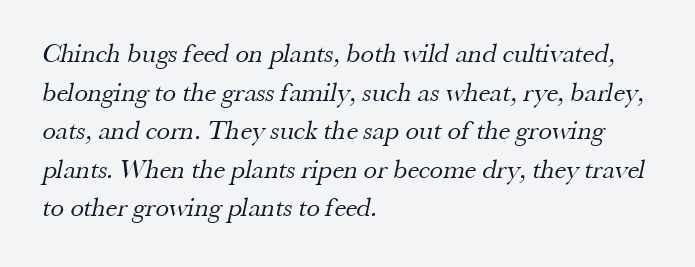
The image shows 27 px text type; set left-aligned, normal line spacing (1.43x), normal letter spacing, not underlined.
